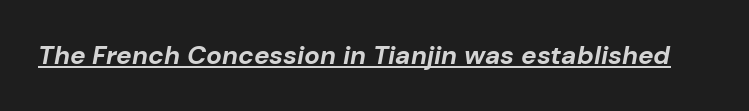
Q: Is the text bold? A: Yes.
Q: Is the text italic (slanted)? A: Yes, it leans right by about 10 degrees.
Q: Is the text underlined? A: Yes.
Q: Is the spacing between letters normal or unusually wide? A: Normal.
